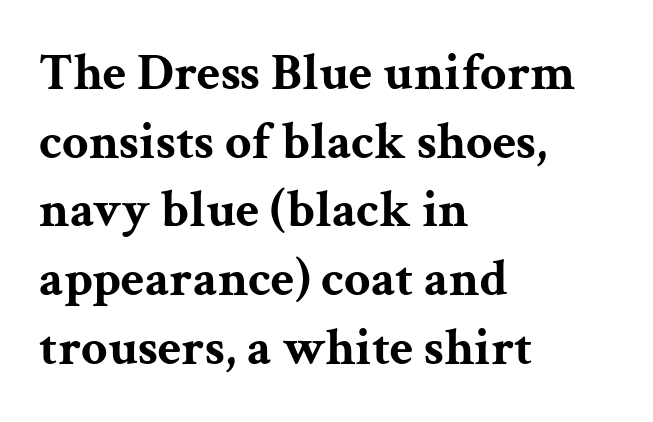
{"serif": "yes", "italic": "no", "bold": "yes", "weight": "bold", "width": "wide", "stroke_contrast": "medium", "x_height": "medium", "monospaced": "no", "underline": "no", "align": "left", "line_spacing": "normal", "line_spacing_ratio": 1.32, "letter_spacing": "normal", "letter_spacing_em": 0.0, "glyph_px": 52}
